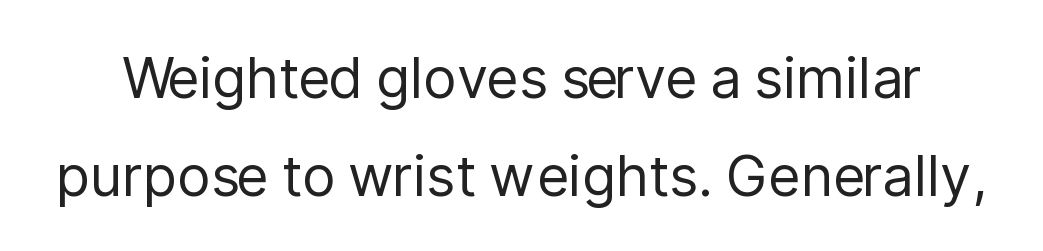
{"serif": "no", "italic": "no", "bold": "no", "weight": "regular", "width": "normal", "stroke_contrast": "low", "x_height": "medium", "monospaced": "no", "underline": "no", "line_spacing_ratio": 1.75, "letter_spacing": "normal", "letter_spacing_em": 0.0, "glyph_px": 56}
